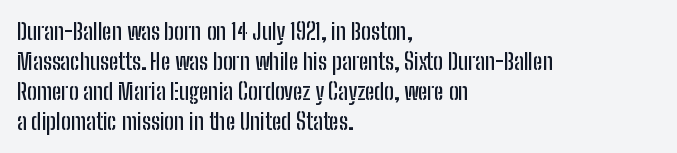
The image shows 23 px text type, upright; set left-aligned, normal line spacing (1.31x), normal letter spacing, not underlined.
